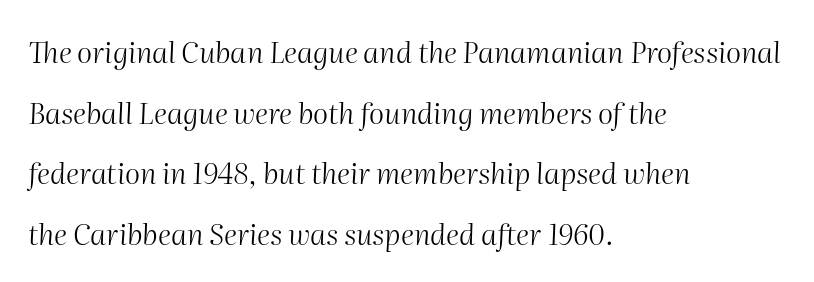
{"italic": "yes", "lean": "right", "slant_degrees": 2, "bold": "no", "weight": "light", "width": "normal", "stroke_contrast": "medium", "x_height": "medium", "monospaced": "no", "underline": "no", "align": "left", "line_spacing": "loose", "line_spacing_ratio": 2.09, "letter_spacing": "normal", "letter_spacing_em": 0.0, "glyph_px": 29}
